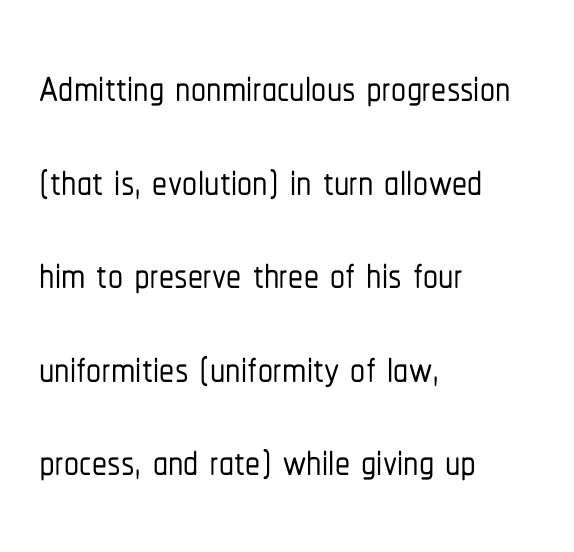
Q: Is the text italic (slanted)? A: No, it is upright.
Q: Is the typeface a serif or a sans-serif typeface? A: Sans-serif.
Q: Is the text underlined? A: No.
Q: How is the paragraph aligned? A: Left-aligned.
Q: Is the spacing between letters normal or unusually wide? A: Normal.
Q: Is the spacing between lines tight, normal or loose? A: Normal.
Q: Width (condensed, normal, or wide)? A: Condensed.
Q: Stroke contrast? A: Low.
Q: x-height? A: Medium.
Q: Monospaced? A: No.
